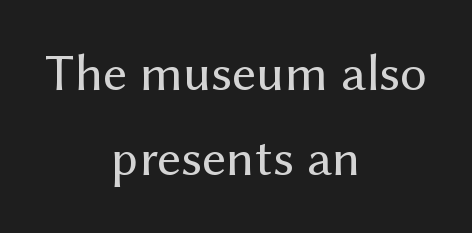
The image shows 53 px regular-weight sans-serif type, upright; set centered, normal line spacing (1.61x), normal letter spacing, not underlined; medium stroke contrast and a medium x-height.
